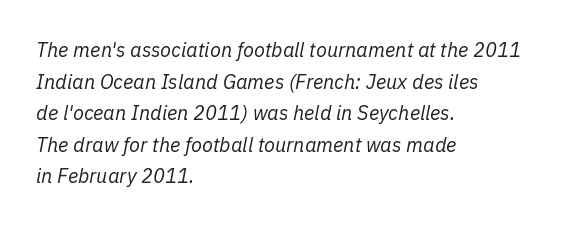
The image shows 20 px text type, italic (leaning right); set left-aligned, normal line spacing (1.58x), normal letter spacing, not underlined.
